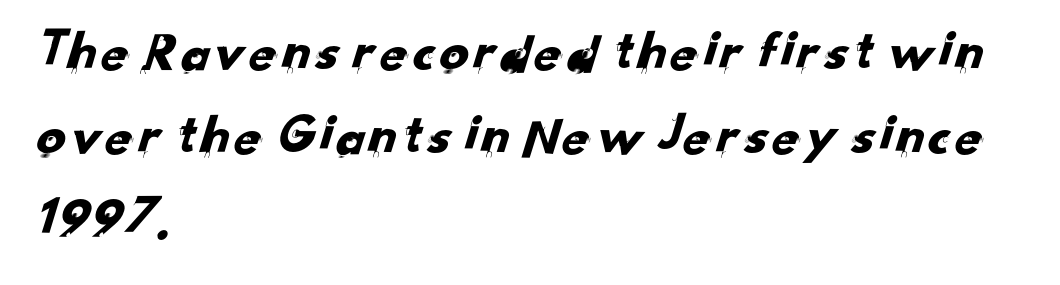
Q: Is the typeface a serif or a sans-serif typeface? A: Sans-serif.
Q: Is the text underlined? A: No.
Q: How is the paragraph aligned? A: Left-aligned.
Q: Is the spacing between letters normal or unusually wide? A: Normal.
Q: Is the spacing between lines tight, normal or loose? A: Normal.
Q: Width (condensed, normal, or wide)? A: Normal.
Q: Stroke contrast? A: Low.
Q: x-height? A: Small.
Q: Monospaced? A: No.
